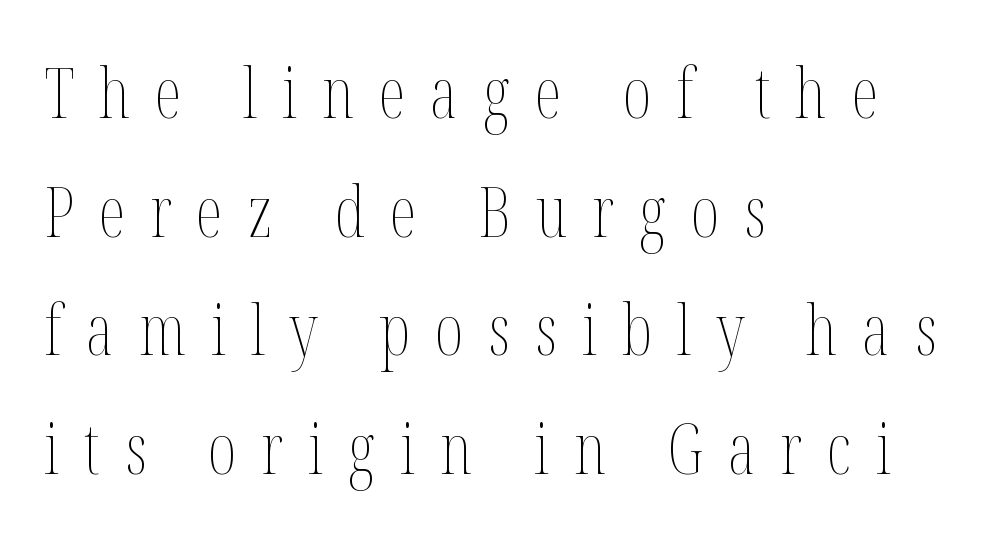
{"italic": "no", "bold": "no", "weight": "thin", "width": "condensed", "stroke_contrast": "medium", "x_height": "medium", "monospaced": "no", "underline": "no", "align": "left", "line_spacing_ratio": 1.72, "letter_spacing": "wide", "letter_spacing_em": 0.36, "glyph_px": 69}
